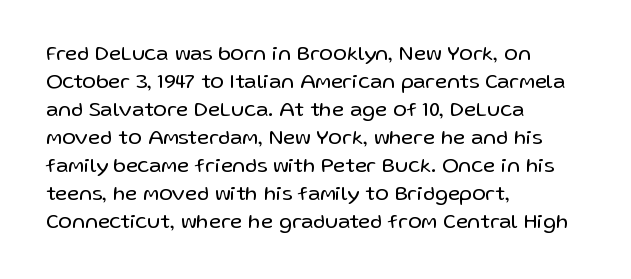
The paragraph has a hard left edge and a soft right edge. Rows of type keep a routine distance in the vertical direction. The letters sit at their default tracking, neither squeezed nor spread. Posture: vertical.
